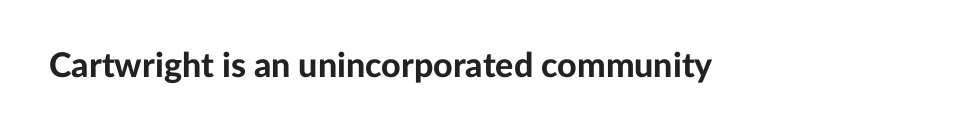
The image shows 34 px bold sans-serif type, upright; set normal letter spacing, not underlined; low stroke contrast and a medium x-height.
